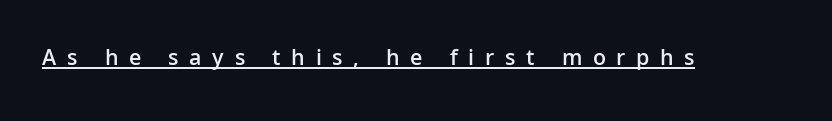
Q: Is the text bold? A: Semi-bold.
Q: Is the text italic (slanted)? A: No, it is upright.
Q: Is the text underlined? A: Yes.
Q: Is the spacing between letters normal or unusually wide? A: Unusually wide.
